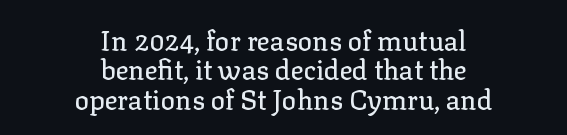
{"italic": "no", "underline": "no", "align": "center", "line_spacing": "tight", "line_spacing_ratio": 1.09, "letter_spacing": "normal", "letter_spacing_em": 0.0, "glyph_px": 27}
